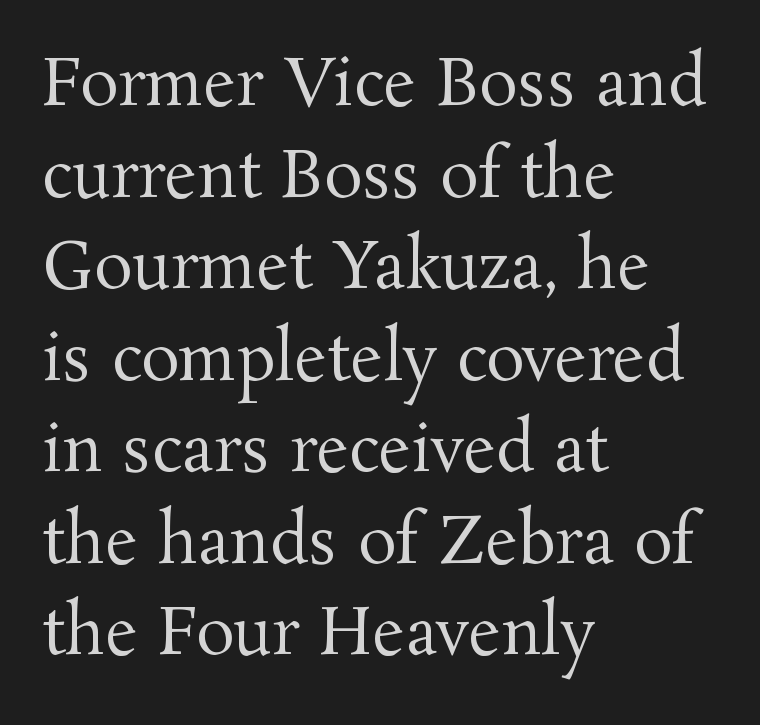
The image shows 64 px regular-weight serif type, upright; set left-aligned, normal line spacing (1.43x), normal letter spacing, not underlined; medium stroke contrast and a medium x-height.
